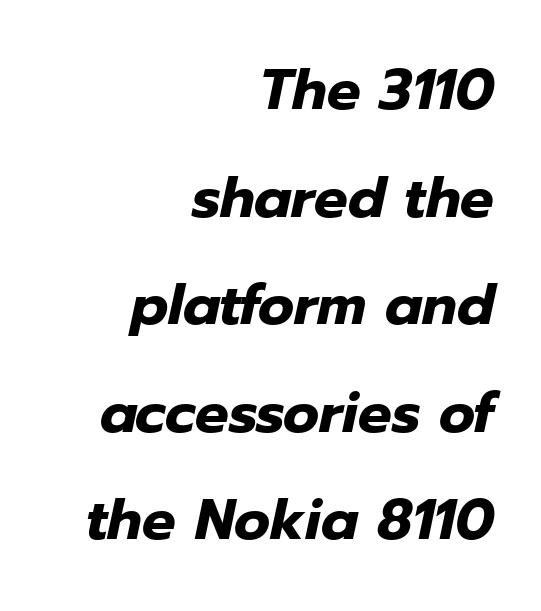
Q: Is the text bold? A: Yes.
Q: Is the text italic (slanted)? A: Yes, it leans right by about 12 degrees.
Q: Is the text underlined? A: No.
Q: How is the paragraph aligned? A: Right-aligned.
Q: Is the spacing between letters normal or unusually wide? A: Normal.
Q: Is the spacing between lines tight, normal or loose? A: Loose.
Q: Width (condensed, normal, or wide)? A: Normal.
Q: Stroke contrast? A: Low.
Q: x-height? A: Medium.
Q: Monospaced? A: No.
